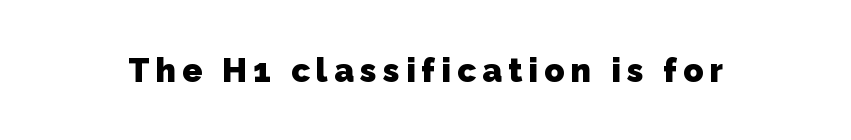
Q: Is the text bold? A: Yes.
Q: Is the typeface a serif or a sans-serif typeface? A: Sans-serif.
Q: Is the text underlined? A: No.
Q: Width (condensed, normal, or wide)? A: Normal.
Q: Stroke contrast? A: Low.
Q: x-height? A: Medium.
Q: Monospaced? A: No.
